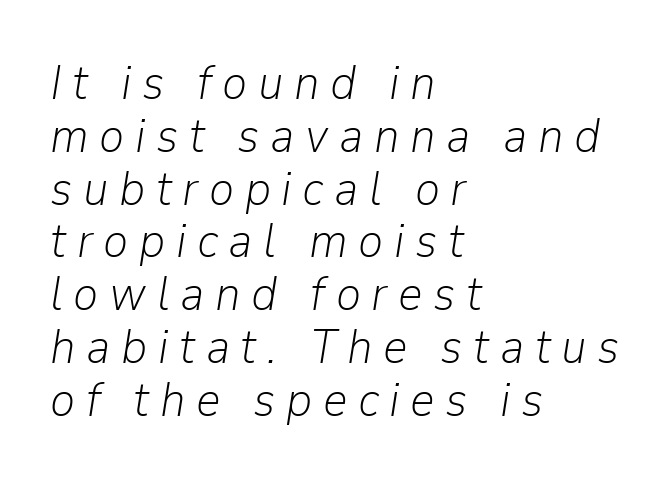
{"italic": "yes", "lean": "right", "slant_degrees": 9, "bold": "no", "weight": "light", "width": "normal", "stroke_contrast": "low", "x_height": "medium", "monospaced": "no", "underline": "no", "align": "left", "line_spacing": "tight", "line_spacing_ratio": 1.1, "letter_spacing": "wide", "letter_spacing_em": 0.22, "glyph_px": 48}
